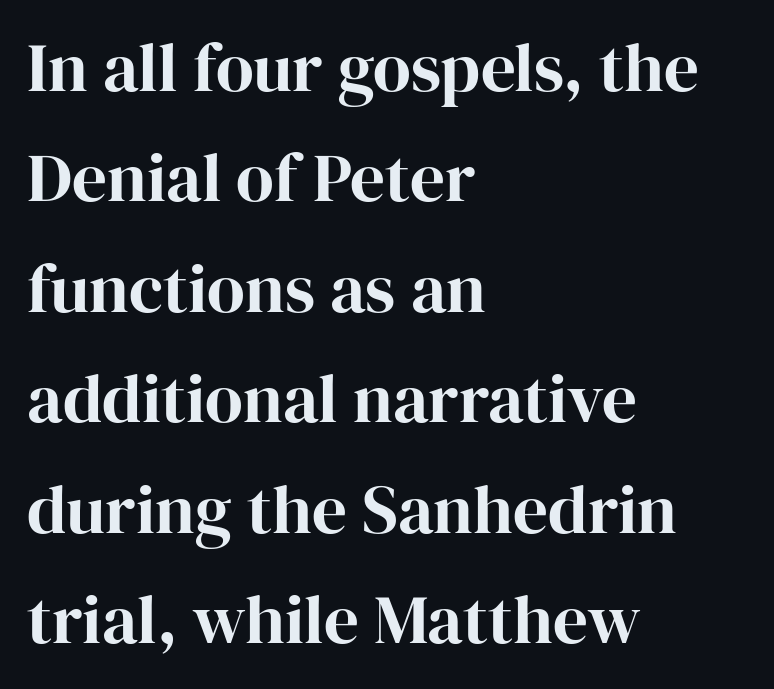
{"serif": "yes", "italic": "no", "width": "normal", "stroke_contrast": "high", "x_height": "medium", "monospaced": "no", "underline": "no", "align": "left", "line_spacing": "normal", "line_spacing_ratio": 1.6, "letter_spacing": "normal", "letter_spacing_em": 0.0, "glyph_px": 69}
